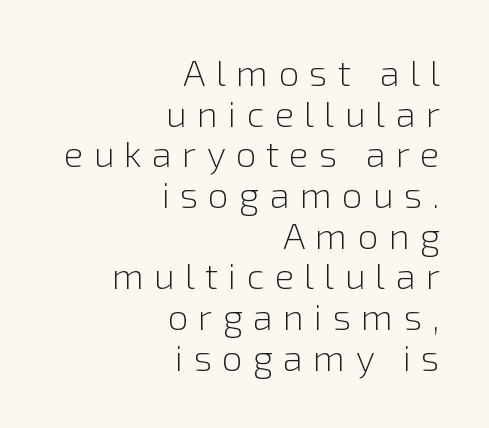
{"serif": "no", "italic": "no", "bold": "no", "weight": "light", "width": "normal", "x_height": "medium", "monospaced": "no", "underline": "no", "align": "right", "line_spacing": "tight", "line_spacing_ratio": 1.1, "letter_spacing": "wide", "letter_spacing_em": 0.27, "glyph_px": 37}
